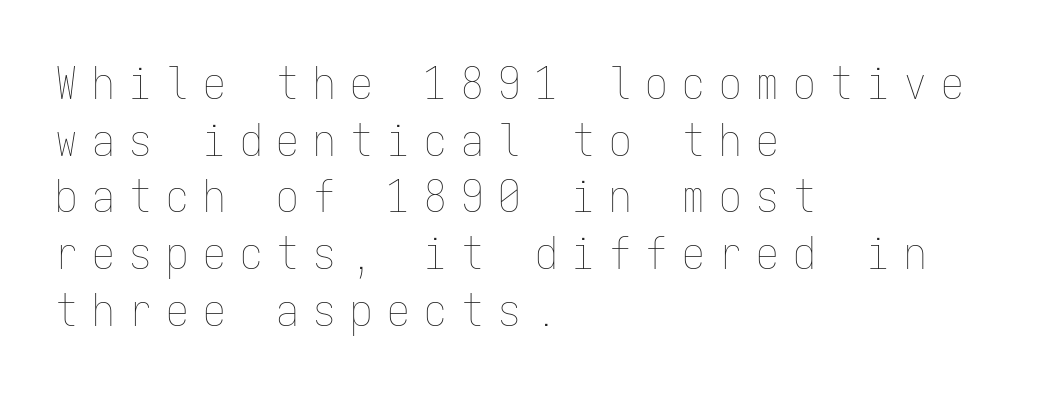
The image shows 45 px thin, condensed type, upright, monospaced; set left-aligned, normal line spacing (1.26x), unusually wide letter spacing (+0.32 em), not underlined; low stroke contrast and a medium x-height.
